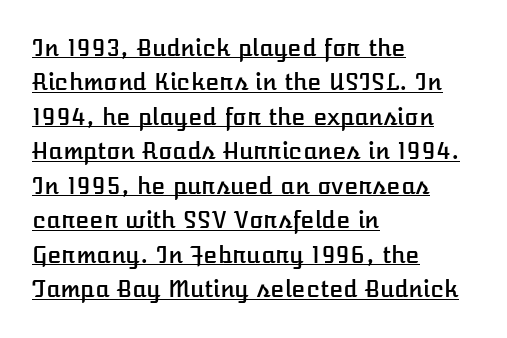
The letters stand upright; this is a roman face. You can see a thin bar hugging the bottom of the glyphs. Short and long lines alike share a common starting point at left. Default kerning and tracking; the words read as compact shapes. Summary of vertical rhythm: regular, with standard interline spacing.
